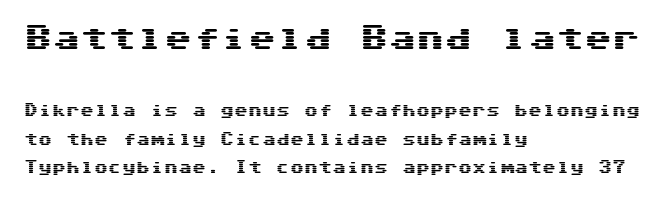
The typesetter chose a ragged-right arrangement here. Any mark beneath the type? The region is blank. The passage shown stacks its lines with a broad gap. The font family rendered here belongs to the sans-serif group.
